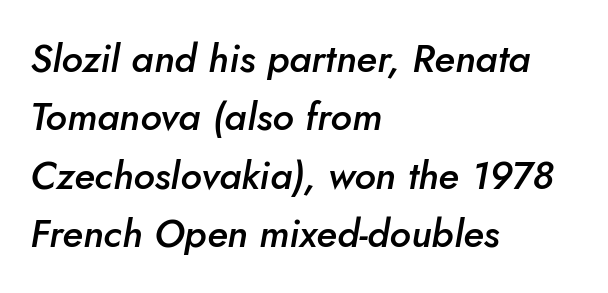
{"italic": "yes", "lean": "right", "slant_degrees": 10, "bold": "semi", "weight": "semibold", "width": "normal", "stroke_contrast": "low", "x_height": "small", "monospaced": "no", "underline": "no", "align": "left", "line_spacing": "normal", "line_spacing_ratio": 1.5, "letter_spacing": "normal", "letter_spacing_em": 0.0, "glyph_px": 39}
